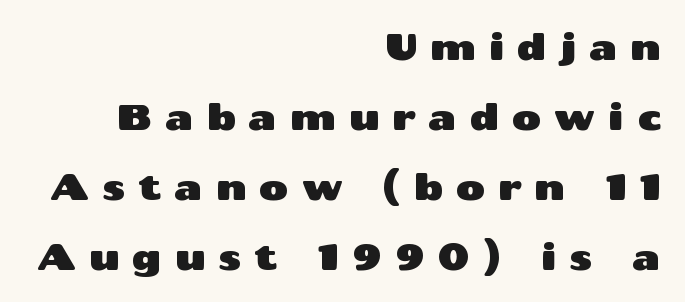
Q: Is the text italic (slanted)? A: No, it is upright.
Q: Is the typeface a serif or a sans-serif typeface? A: Sans-serif.
Q: Is the text underlined? A: No.
Q: How is the paragraph aligned? A: Right-aligned.
Q: Is the spacing between letters normal or unusually wide? A: Unusually wide.
Q: Is the spacing between lines tight, normal or loose? A: Loose.
Q: Width (condensed, normal, or wide)? A: Wide.
Q: Stroke contrast? A: Medium.
Q: x-height? A: Medium.
Q: Monospaced? A: No.
